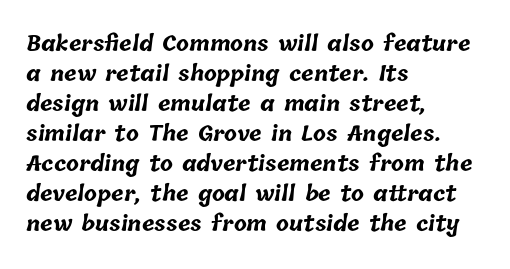
{"bold": "yes", "underline": "no", "align": "left", "line_spacing": "normal", "line_spacing_ratio": 1.43, "letter_spacing": "normal", "letter_spacing_em": 0.0, "glyph_px": 21}
